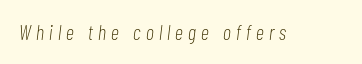
Q: Is the text bold? A: No.
Q: Is the text italic (slanted)? A: Yes, it leans right by about 7 degrees.
Q: Is the text underlined? A: No.
Q: Is the spacing between letters normal or unusually wide? A: Unusually wide.
